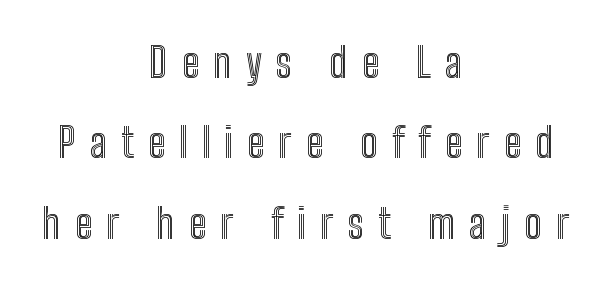
{"italic": "no", "width": "condensed", "x_height": "medium", "monospaced": "no", "underline": "no", "align": "center", "line_spacing": "loose", "line_spacing_ratio": 1.96, "letter_spacing": "wide", "letter_spacing_em": 0.35, "glyph_px": 41}
